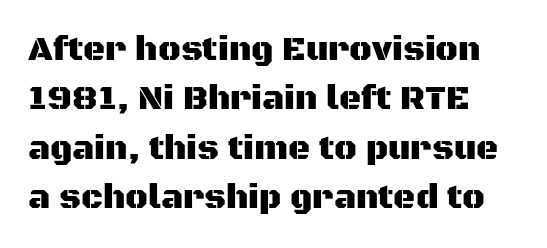
The image shows 34 px sans-serif type, upright; set left-aligned, normal line spacing (1.45x), normal letter spacing, not underlined; medium stroke contrast and a large x-height.
